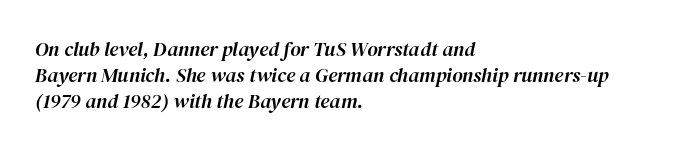
Q: Is the text italic (slanted)? A: Yes, it leans right by about 12 degrees.
Q: Is the text underlined? A: No.
Q: How is the paragraph aligned? A: Left-aligned.
Q: Is the spacing between letters normal or unusually wide? A: Normal.
Q: Is the spacing between lines tight, normal or loose? A: Normal.
